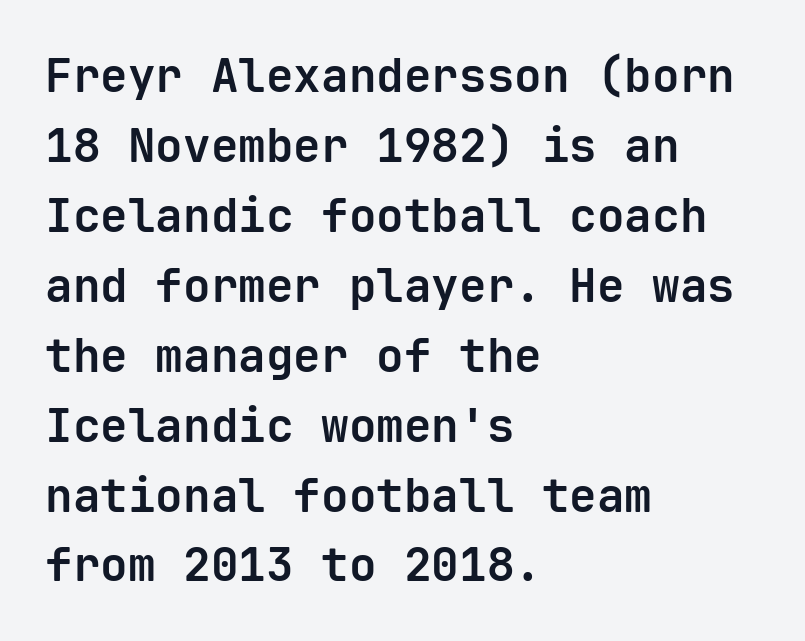
The image shows 46 px bold sans-serif type, upright, monospaced; set left-aligned, normal line spacing (1.52x), normal letter spacing, not underlined; low stroke contrast and a medium x-height.
